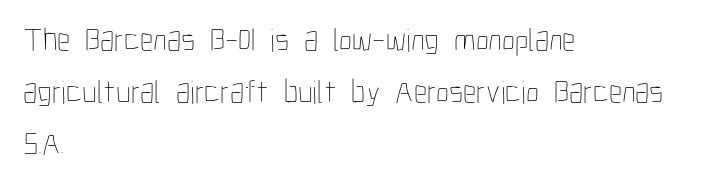
{"italic": "no", "bold": "no", "weight": "thin", "width": "condensed", "stroke_contrast": "low", "x_height": "medium", "monospaced": "no", "underline": "no", "align": "left", "line_spacing": "normal", "line_spacing_ratio": 1.58, "letter_spacing": "normal", "letter_spacing_em": 0.0, "glyph_px": 33}
